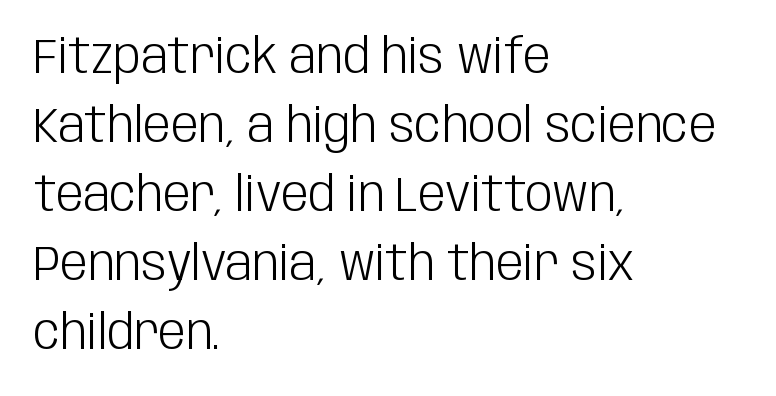
This sample is left-justified, so line endings fall wherever the words run out. Honestly, there is no underline to notice here at all. Stem width sits at or under what a default text font uses. The rows are spaced the way most documents space them.
